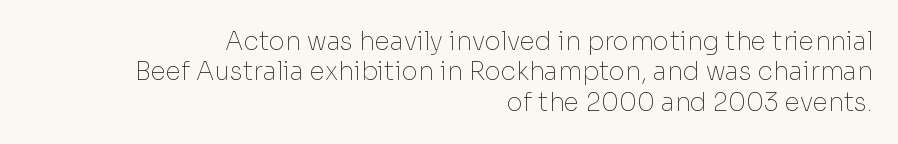
The image shows 25 px text type, upright; set right-aligned, line spacing 1.22x, normal letter spacing, not underlined.
